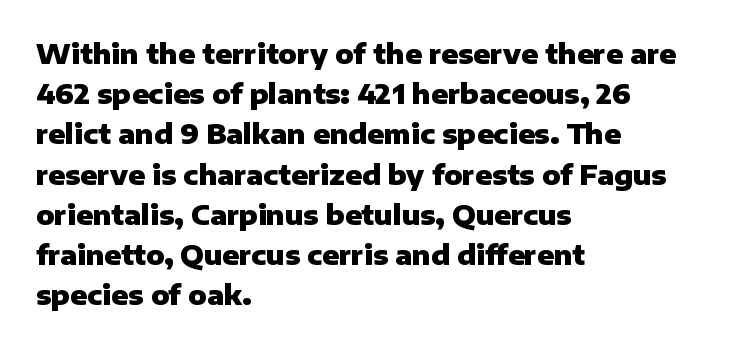
{"italic": "no", "bold": "yes", "underline": "no", "align": "left", "line_spacing": "normal", "line_spacing_ratio": 1.49, "letter_spacing": "normal", "letter_spacing_em": 0.0, "glyph_px": 27}
